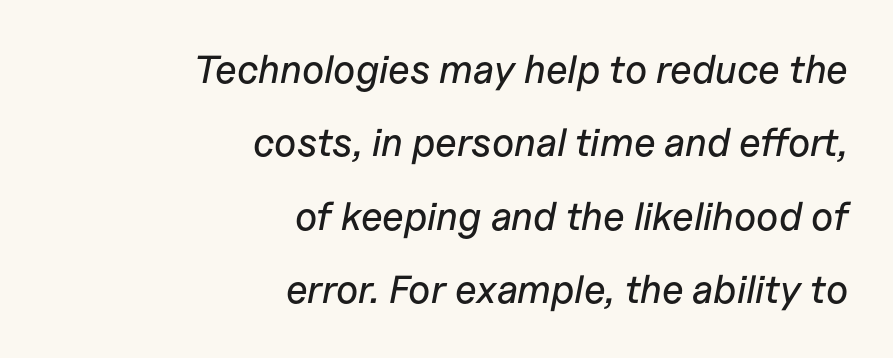
The image shows 39 px text type, italic (leaning right); set right-aligned, line spacing 1.88x, normal letter spacing, not underlined; low stroke contrast and a medium x-height.
